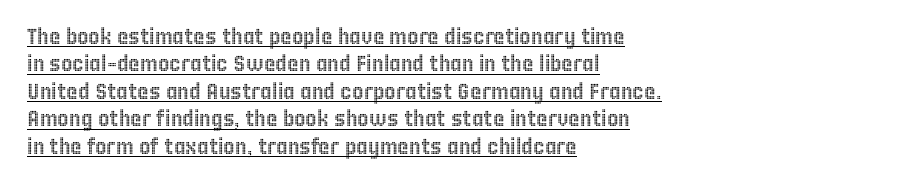
{"italic": "no", "underline": "yes", "align": "left", "line_spacing": "normal", "line_spacing_ratio": 1.25, "letter_spacing": "normal", "letter_spacing_em": 0.0, "glyph_px": 22}
